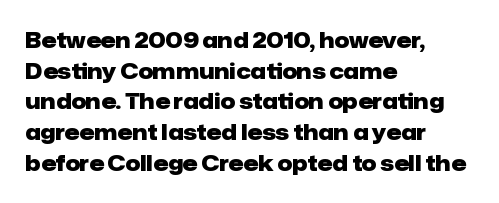
Q: Is the text bold? A: Yes.
Q: Is the text italic (slanted)? A: No, it is upright.
Q: Is the text underlined? A: No.
Q: How is the paragraph aligned? A: Left-aligned.
Q: Is the spacing between letters normal or unusually wide? A: Normal.
Q: Is the spacing between lines tight, normal or loose? A: Normal.
